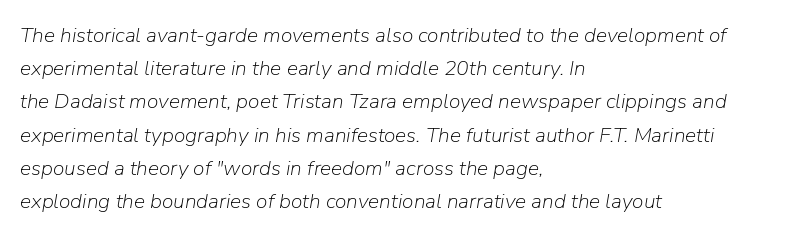
Quick note: italic. Line beginnings align vertically; line endings do not. Caption: standard tracking, unaltered. Vertical stems look standard width or narrower in stroke.
